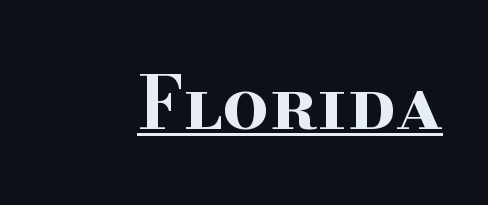
Q: Is the text bold? A: Yes.
Q: Is the text italic (slanted)? A: No, it is upright.
Q: Is the typeface a serif or a sans-serif typeface? A: Serif.
Q: Is the text underlined? A: Yes.
Q: Is the spacing between letters normal or unusually wide? A: Normal.
Q: Width (condensed, normal, or wide)? A: Wide.
Q: Stroke contrast? A: High.
Q: x-height? A: Small.
Q: Monospaced? A: No.
